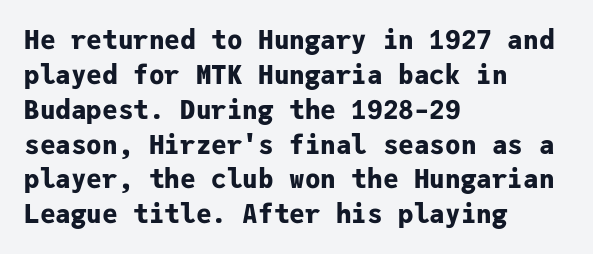
The image shows 26 px bold type, upright; set left-aligned, normal line spacing (1.34x), normal letter spacing, not underlined.
